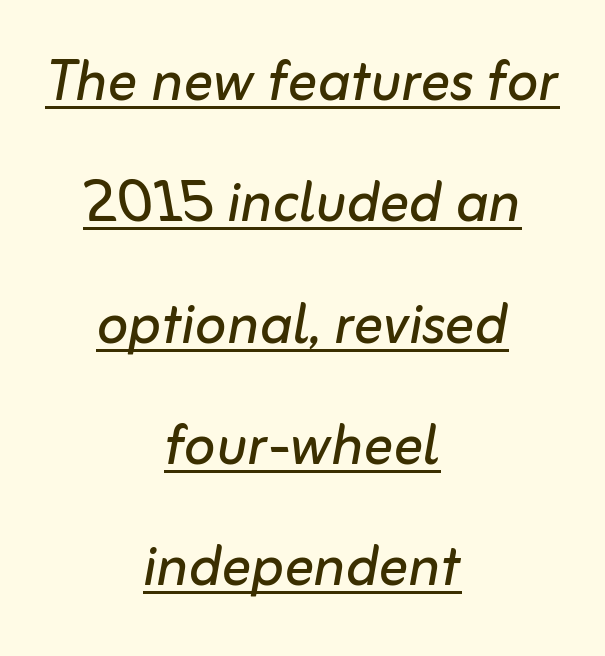
Q: Is the text bold? A: No.
Q: Is the text italic (slanted)? A: Yes, it leans right by about 10 degrees.
Q: Is the text underlined? A: Yes.
Q: How is the paragraph aligned? A: Centered.
Q: Is the spacing between letters normal or unusually wide? A: Normal.
Q: Is the spacing between lines tight, normal or loose? A: Normal.
Q: Width (condensed, normal, or wide)? A: Normal.
Q: Stroke contrast? A: Low.
Q: x-height? A: Medium.
Q: Monospaced? A: No.
